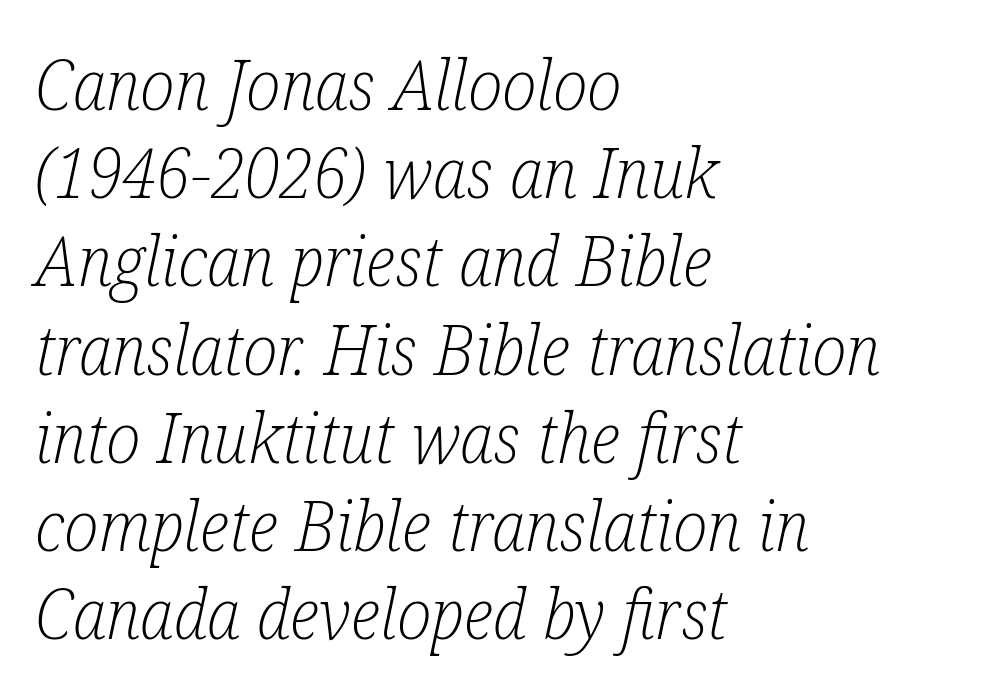
The axis of the letterforms is tilted away from vertical. Here the glyphs are tracked normally, forming tight word shapes. Check under the words: just untouched page. This sample uses a serif face.
